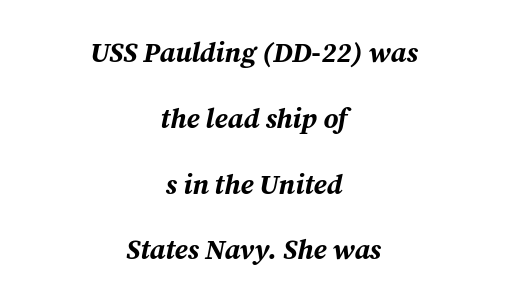
Q: Is the text bold? A: Yes.
Q: Is the text italic (slanted)? A: Yes, it leans right by about 12 degrees.
Q: Is the text underlined? A: No.
Q: How is the paragraph aligned? A: Centered.
Q: Is the spacing between letters normal or unusually wide? A: Normal.
Q: Is the spacing between lines tight, normal or loose? A: Loose.
Q: Width (condensed, normal, or wide)? A: Normal.
Q: Stroke contrast? A: Medium.
Q: x-height? A: Medium.
Q: Monospaced? A: No.
